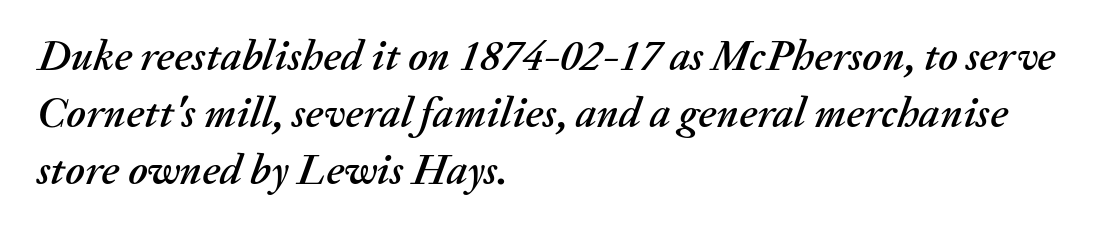
The image shows 43 px text type, italic (leaning right); set left-aligned, normal line spacing (1.32x), normal letter spacing, not underlined; medium stroke contrast and a medium x-height.
